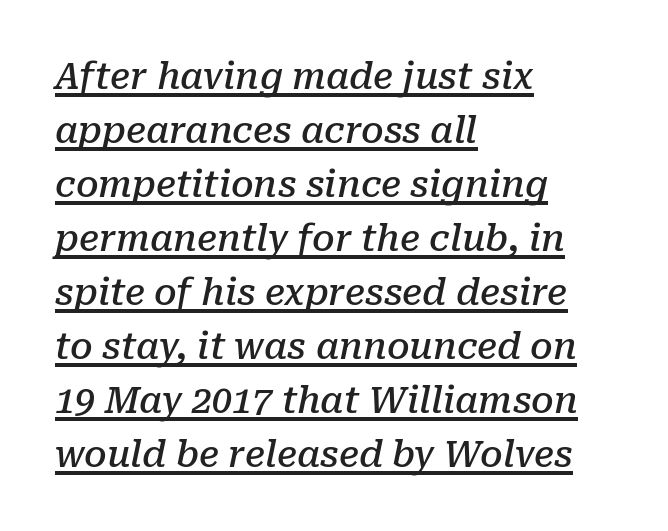
Leftover space on each line is placed entirely after the last word. Slanted lettering throughout. The passage shown is typed in a proportional face where columns would drift. Typesetter's note: demi weight, one step under bold. Notice how a bar underscores the lettering throughout.
